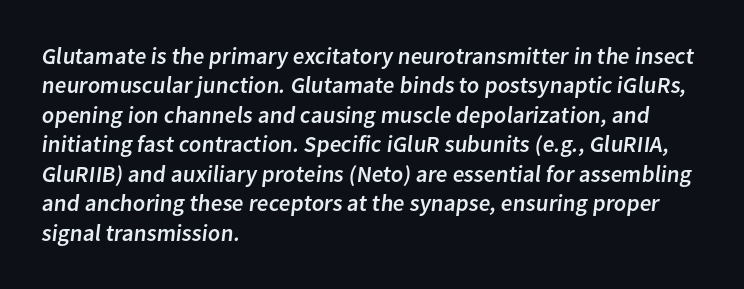
Q: Is the text underlined? A: No.
Q: How is the paragraph aligned? A: Left-aligned.
Q: Is the spacing between letters normal or unusually wide? A: Normal.
Q: Is the spacing between lines tight, normal or loose? A: Normal.
